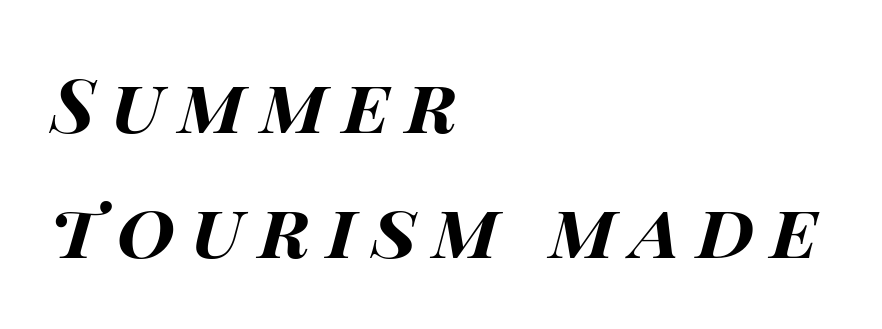
The image shows 75 px bold, wide type, italic (leaning right); set left-aligned, normal line spacing (1.67x), unusually wide letter spacing (+0.21 em), not underlined; high stroke contrast and a large x-height.
